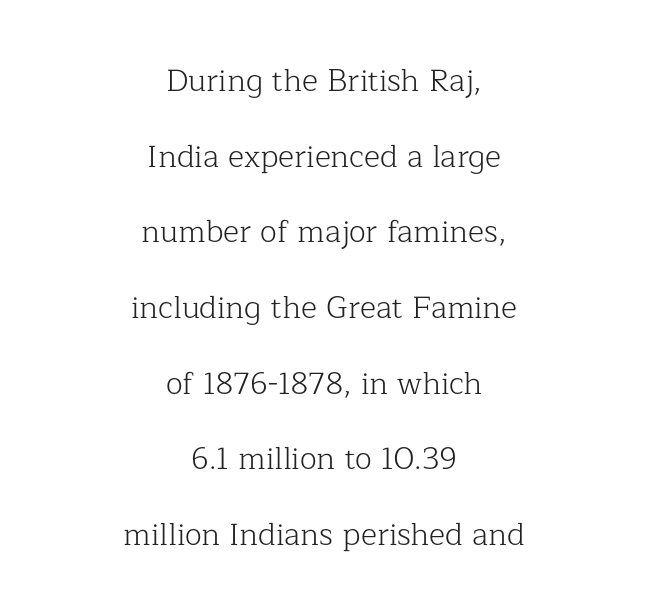
A typesetter would call this proportional, since set widths differ per character. Every row of glyphs is offset so its center matches the block's center. Line spacing here is loose. Check where the strokes stop: tiny serifs finish them off. Ascenders rise straight up at ninety degrees. Observe the ordinary spacing: letters are neighbours, not strangers.
